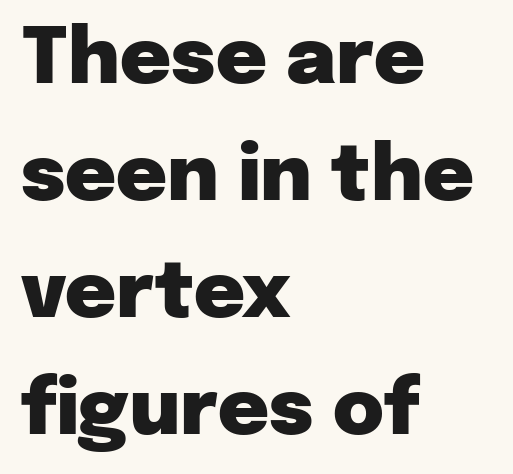
{"serif": "no", "italic": "no", "bold": "yes", "weight": "heavy", "width": "normal", "stroke_contrast": "low", "x_height": "medium", "monospaced": "no", "underline": "no", "align": "left", "line_spacing": "normal", "line_spacing_ratio": 1.5, "letter_spacing": "normal", "letter_spacing_em": 0.0, "glyph_px": 78}
